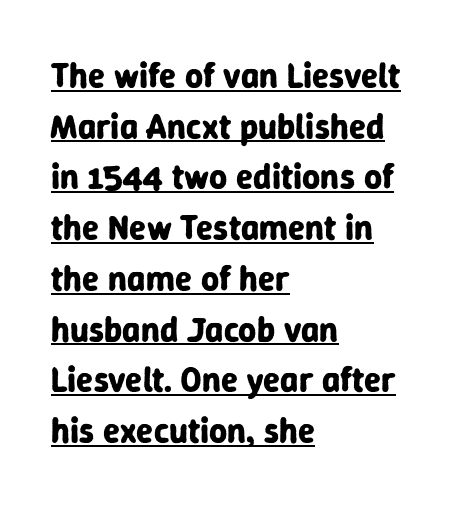
{"serif": "no", "italic": "no", "bold": "yes", "weight": "bold", "width": "normal", "stroke_contrast": "low", "x_height": "medium", "monospaced": "no", "underline": "yes", "align": "left", "line_spacing": "normal", "line_spacing_ratio": 1.45, "letter_spacing": "normal", "letter_spacing_em": 0.0, "glyph_px": 35}
